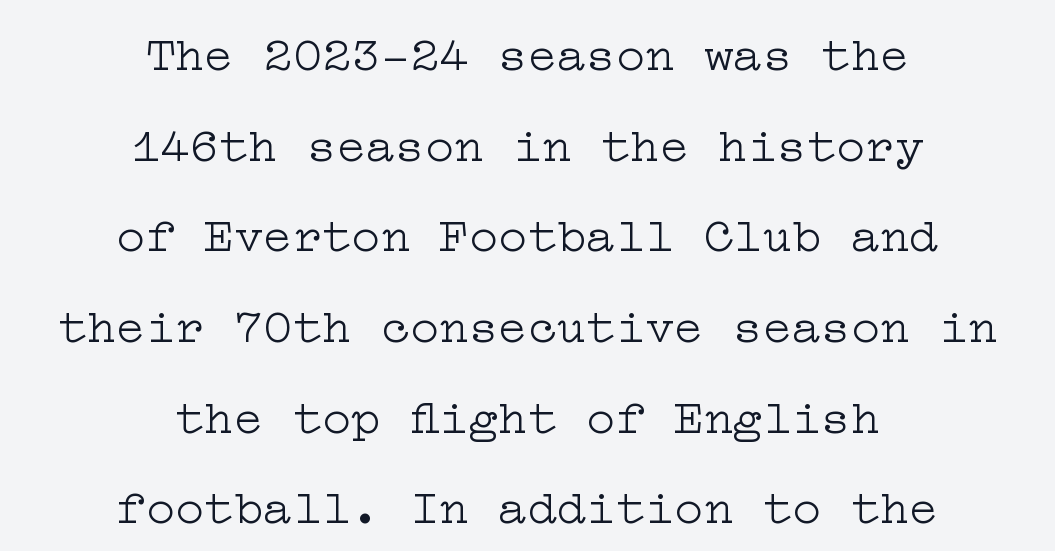
Visually the block forms a symmetrical silhouette, jagged on both flanks. Compared with a typical body face, this is equally light or lighter still. The specimen reads as upright at a glance. The foot of each line stays bare and open. Note: serifs present on the glyphs. Nobody touched the tracking dial on this one.
